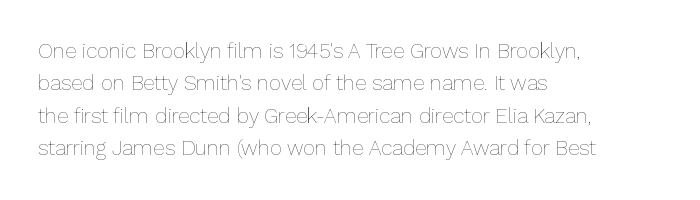
Q: Is the text bold? A: No.
Q: Is the text italic (slanted)? A: No, it is upright.
Q: Is the text underlined? A: No.
Q: How is the paragraph aligned? A: Left-aligned.
Q: Is the spacing between letters normal or unusually wide? A: Normal.
Q: Is the spacing between lines tight, normal or loose? A: Normal.
